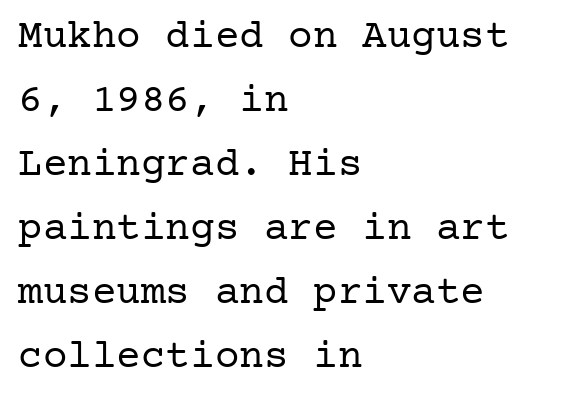
Q: Is the text bold? A: No.
Q: Is the text italic (slanted)? A: No, it is upright.
Q: Is the typeface a serif or a sans-serif typeface? A: Serif.
Q: Is the text underlined? A: No.
Q: How is the paragraph aligned? A: Left-aligned.
Q: Is the spacing between letters normal or unusually wide? A: Normal.
Q: Is the spacing between lines tight, normal or loose? A: Normal.
Q: Width (condensed, normal, or wide)? A: Normal.
Q: Stroke contrast? A: Low.
Q: x-height? A: Medium.
